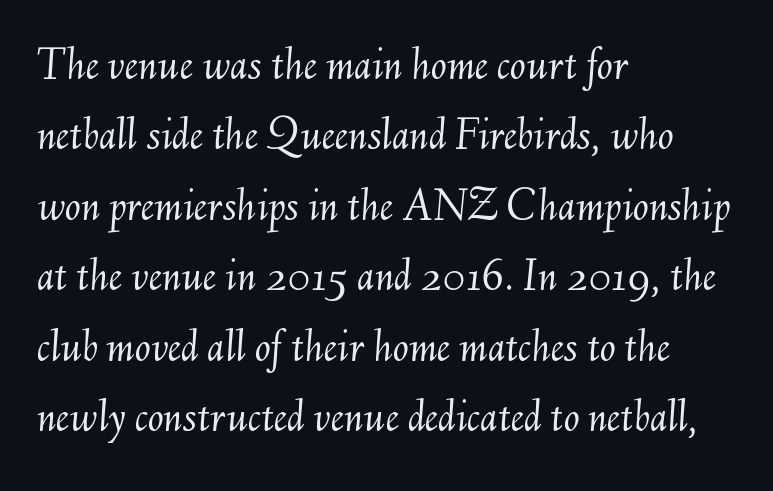
Q: Is the text bold? A: No.
Q: Is the text italic (slanted)? A: Yes, it leans right by about 6 degrees.
Q: Is the text underlined? A: No.
Q: How is the paragraph aligned? A: Left-aligned.
Q: Is the spacing between letters normal or unusually wide? A: Normal.
Q: Is the spacing between lines tight, normal or loose? A: Normal.
Q: Width (condensed, normal, or wide)? A: Normal.
Q: Stroke contrast? A: Medium.
Q: x-height? A: Small.
Q: Monospaced? A: No.
